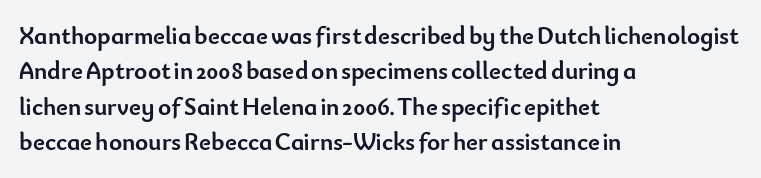
The image shows 25 px bold type, upright; set left-aligned, normal line spacing (1.42x), normal letter spacing, not underlined.
